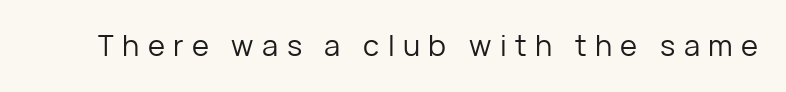
Q: Is the text bold? A: No.
Q: Is the text italic (slanted)? A: No, it is upright.
Q: Is the typeface a serif or a sans-serif typeface? A: Sans-serif.
Q: Is the text underlined? A: No.
Q: Is the spacing between letters normal or unusually wide? A: Unusually wide.
Q: Width (condensed, normal, or wide)? A: Normal.
Q: Stroke contrast? A: Low.
Q: x-height? A: Medium.
Q: Monospaced? A: No.
